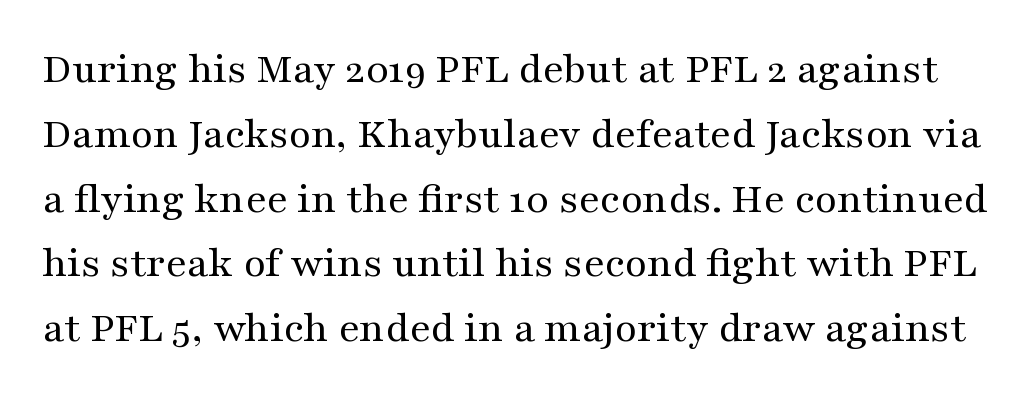
Q: Is the text bold? A: No.
Q: Is the text italic (slanted)? A: No, it is upright.
Q: Is the typeface a serif or a sans-serif typeface? A: Serif.
Q: Is the text underlined? A: No.
Q: Is the spacing between letters normal or unusually wide? A: Normal.
Q: Is the spacing between lines tight, normal or loose? A: Normal.
Q: Width (condensed, normal, or wide)? A: Wide.
Q: Stroke contrast? A: Medium.
Q: x-height? A: Medium.
Q: Monospaced? A: No.
